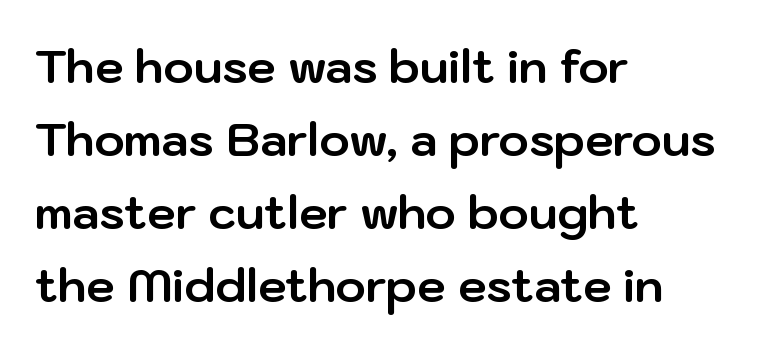
{"serif": "no", "italic": "no", "bold": "yes", "weight": "bold", "width": "normal", "stroke_contrast": "low", "x_height": "medium", "monospaced": "no", "underline": "no", "align": "left", "line_spacing": "normal", "line_spacing_ratio": 1.59, "letter_spacing": "normal", "letter_spacing_em": 0.0, "glyph_px": 46}
